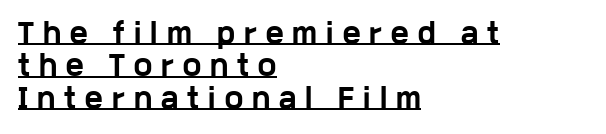
Q: Is the text bold? A: Yes.
Q: Is the text italic (slanted)? A: No, it is upright.
Q: Is the text underlined? A: Yes.
Q: How is the paragraph aligned? A: Left-aligned.
Q: Is the spacing between letters normal or unusually wide? A: Unusually wide.
